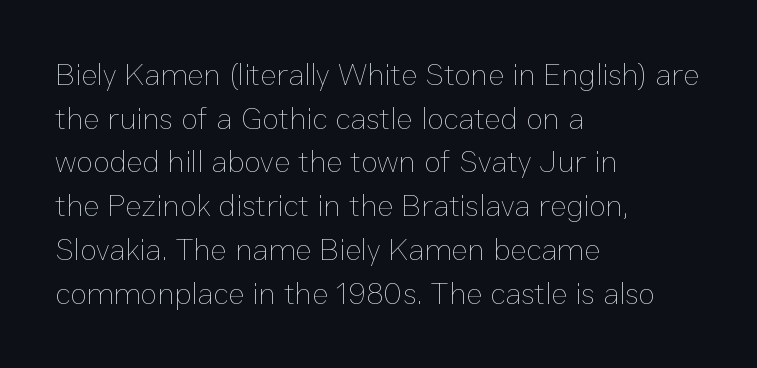
No letter is thick-stroked: the sample isn't bold. The string is rendered with underlining switched off. Do the characters align in a grid? No, the font is proportional. The horizontal fit of the characters is conventional and even. Leftover space on each line is placed entirely after the last word. Reading down the column, the eye jumps a familiar distance to each next line.
